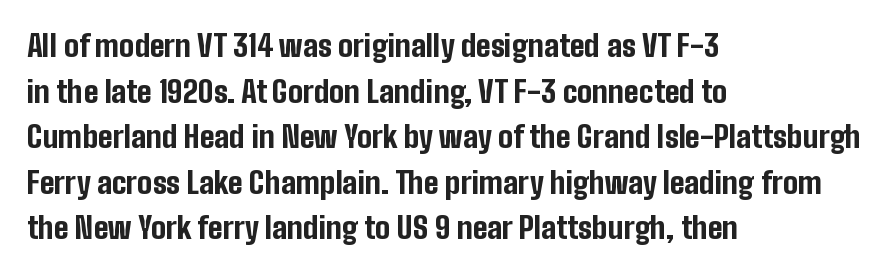
The image shows 30 px bold, condensed sans-serif type, upright; set left-aligned, normal line spacing (1.52x), normal letter spacing, not underlined; low stroke contrast and a medium x-height.
